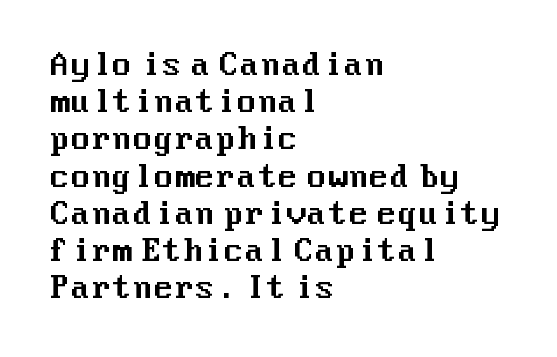
The image shows 30 px sans-serif type, upright; set left-aligned, line spacing 1.24x, normal letter spacing, not underlined; medium stroke contrast and a medium x-height.
